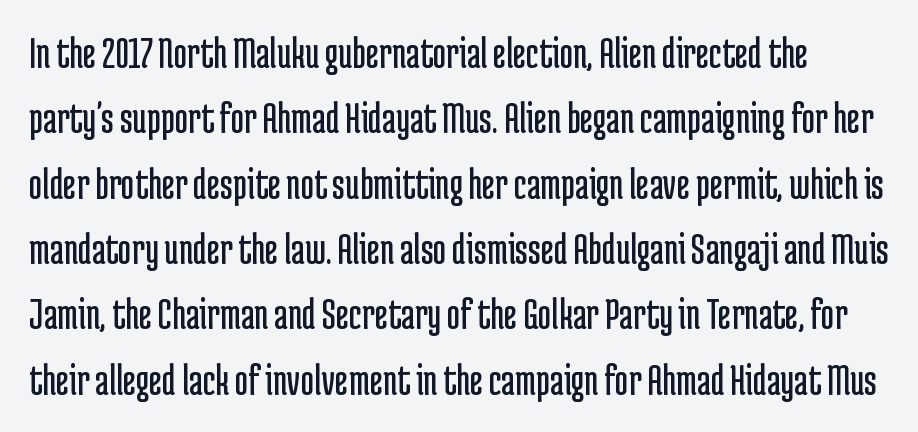
Q: Is the text bold? A: No.
Q: Is the text italic (slanted)? A: No, it is upright.
Q: Is the typeface a serif or a sans-serif typeface? A: Sans-serif.
Q: Is the text underlined? A: No.
Q: Is the spacing between letters normal or unusually wide? A: Normal.
Q: Is the spacing between lines tight, normal or loose? A: Normal.
Q: Width (condensed, normal, or wide)? A: Condensed.
Q: Stroke contrast? A: Low.
Q: x-height? A: Medium.
Q: Monospaced? A: No.
